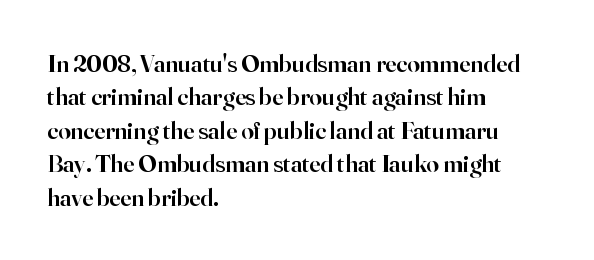
Q: Is the text bold? A: Semi-bold.
Q: Is the text italic (slanted)? A: No, it is upright.
Q: Is the text underlined? A: No.
Q: How is the paragraph aligned? A: Left-aligned.
Q: Is the spacing between letters normal or unusually wide? A: Normal.
Q: Is the spacing between lines tight, normal or loose? A: Normal.
